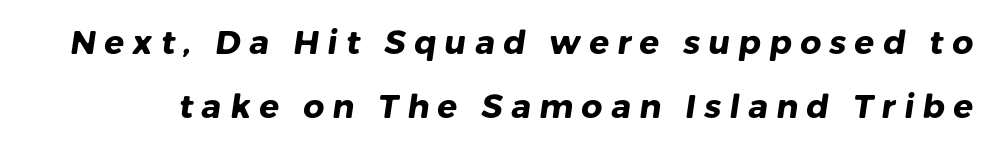
These lines are rendered in a variable-pitch font. Look at the tracking — it's clearly loosened, letters drifting apart. The face used here has the dense, thick strokes of a bold. Any mark beneath the type? The region is blank. The text was rendered using a sans face with plain stroke endings. Reading down the column, the eye jumps a long way to each next line.
